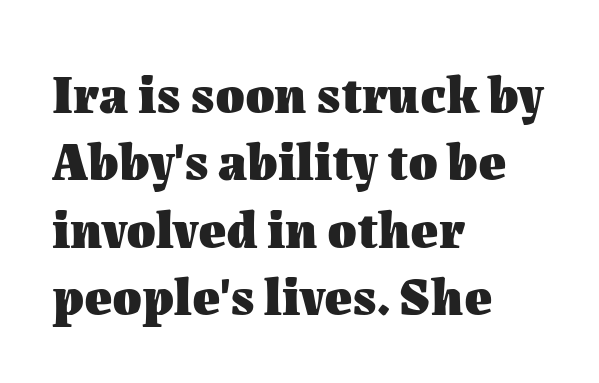
{"italic": "no", "bold": "yes", "weight": "heavy", "width": "normal", "stroke_contrast": "medium", "x_height": "medium", "monospaced": "no", "underline": "no", "align": "left", "line_spacing": "normal", "line_spacing_ratio": 1.27, "letter_spacing": "normal", "letter_spacing_em": 0.0, "glyph_px": 53}
